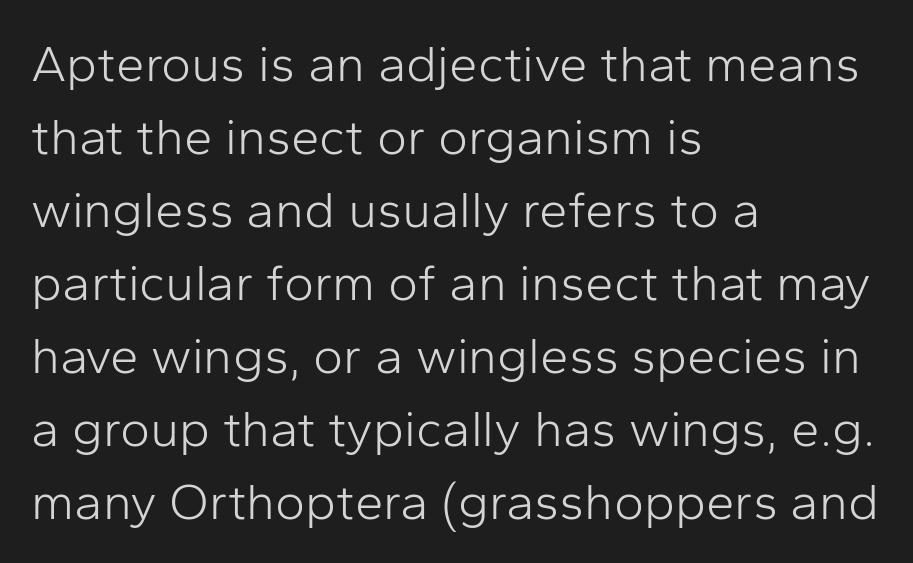
The image shows 51 px light sans-serif type, upright; set left-aligned, normal line spacing (1.43x), normal letter spacing, not underlined; low stroke contrast and a medium x-height.
